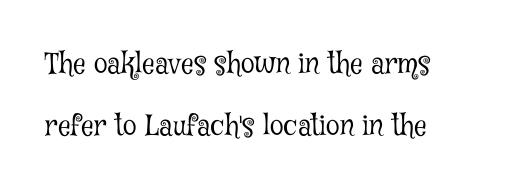
Q: Is the text bold? A: No.
Q: Is the text italic (slanted)? A: No, it is upright.
Q: Is the typeface a serif or a sans-serif typeface? A: Serif.
Q: Is the text underlined? A: No.
Q: How is the paragraph aligned? A: Left-aligned.
Q: Is the spacing between letters normal or unusually wide? A: Normal.
Q: Is the spacing between lines tight, normal or loose? A: Loose.
Q: Width (condensed, normal, or wide)? A: Condensed.
Q: Stroke contrast? A: Low.
Q: x-height? A: Medium.
Q: Monospaced? A: No.
